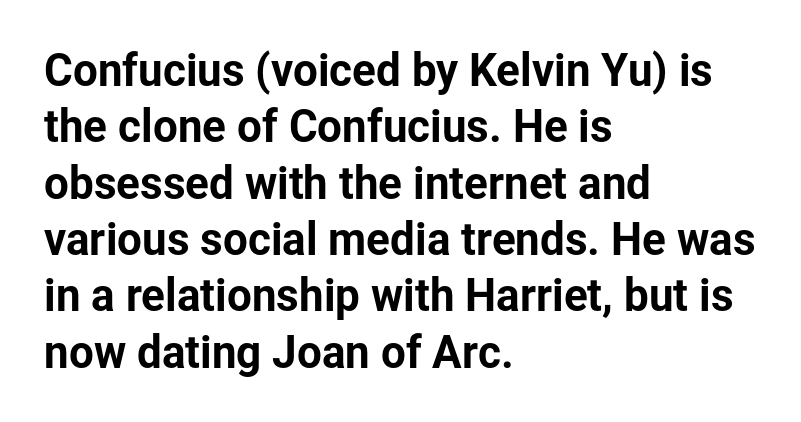
{"serif": "no", "italic": "no", "width": "normal", "stroke_contrast": "low", "x_height": "medium", "monospaced": "no", "underline": "no", "align": "left", "line_spacing": "normal", "line_spacing_ratio": 1.28, "letter_spacing": "normal", "letter_spacing_em": 0.0, "glyph_px": 44}
